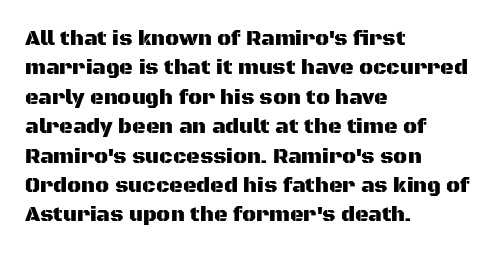
The image shows 21 px text type, upright; set left-aligned, normal line spacing (1.4x), normal letter spacing, not underlined.
